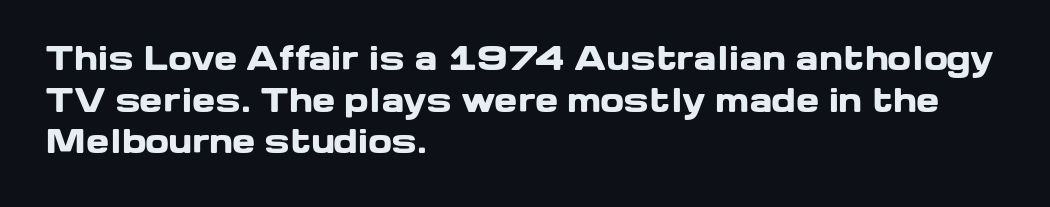
Caption: bold face, heavy strokes. The type sits square on the baseline with zero lean. A student would call this left alignment; a typographer would say flush left, rag right. Type without underlining.
